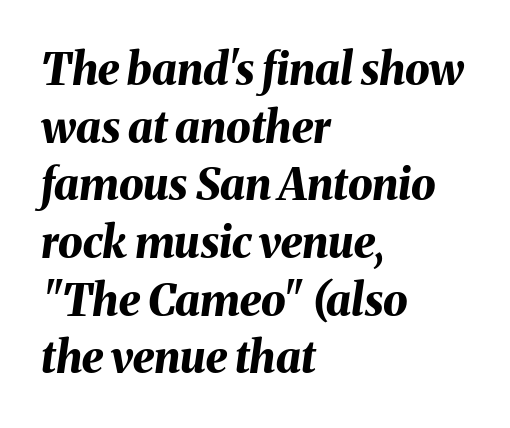
The image shows 44 px bold type, italic (leaning right); set left-aligned, normal line spacing (1.31x), normal letter spacing, not underlined; medium stroke contrast and a medium x-height.
